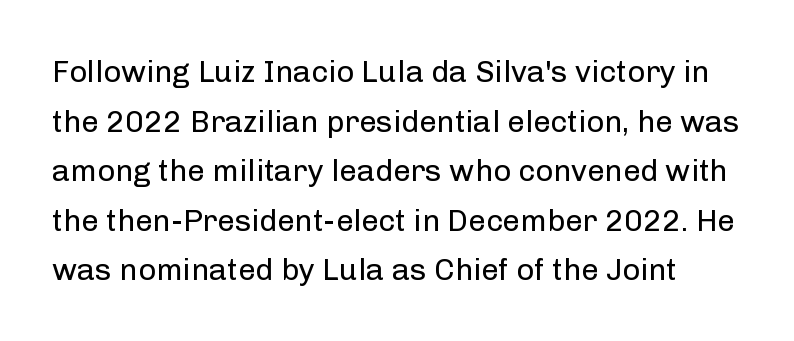
The image shows 31 px regular-weight sans-serif type, upright; set normal line spacing (1.6x), normal letter spacing, not underlined; low stroke contrast and a medium x-height.
